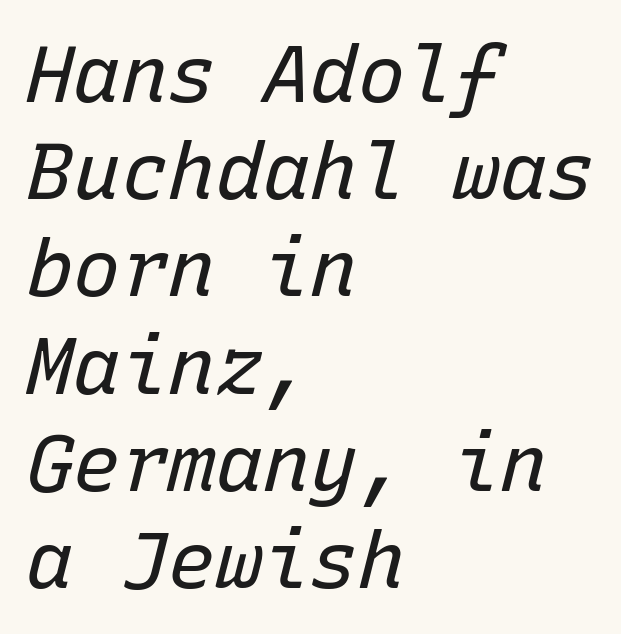
Is this a fixed-width face? Yes — each glyph sits in an identical cell. The space beneath each line is pristine and unruled. Horizontal alignment here is leftward, the default for most running prose. Summary of weight: not heavy and not bold.
